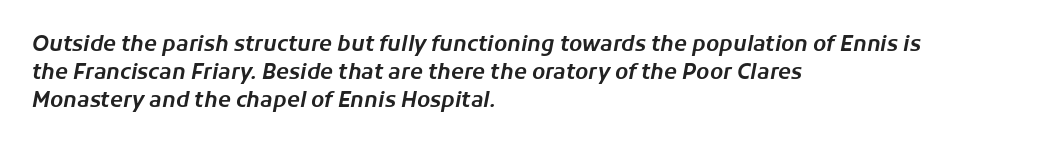
Q: Is the text italic (slanted)? A: Yes, it leans right by about 11 degrees.
Q: Is the text underlined? A: No.
Q: How is the paragraph aligned? A: Left-aligned.
Q: Is the spacing between letters normal or unusually wide? A: Normal.
Q: Is the spacing between lines tight, normal or loose? A: Normal.
